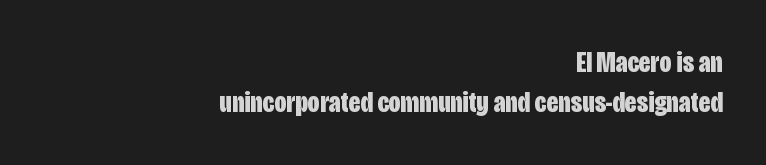
Q: Is the text bold? A: Yes.
Q: Is the text italic (slanted)? A: No, it is upright.
Q: Is the typeface a serif or a sans-serif typeface? A: Sans-serif.
Q: Is the text underlined? A: No.
Q: How is the paragraph aligned? A: Right-aligned.
Q: Is the spacing between letters normal or unusually wide? A: Normal.
Q: Is the spacing between lines tight, normal or loose? A: Normal.
Q: Width (condensed, normal, or wide)? A: Condensed.
Q: Stroke contrast? A: Low.
Q: x-height? A: Large.
Q: Monospaced? A: No.
